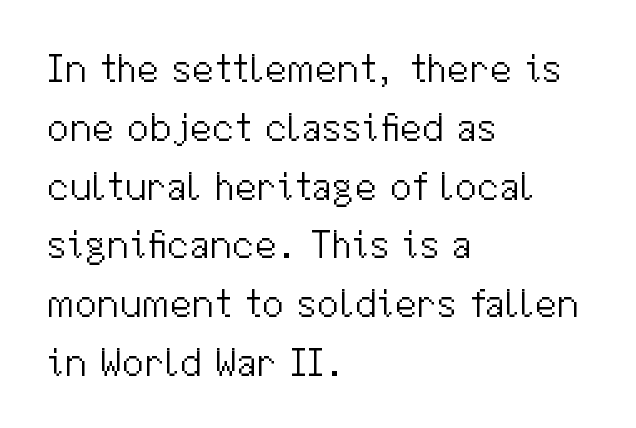
{"serif": "no", "italic": "no", "bold": "no", "weight": "light", "width": "normal", "stroke_contrast": "medium", "x_height": "medium", "monospaced": "no", "underline": "no", "align": "left", "line_spacing": "normal", "line_spacing_ratio": 1.47, "letter_spacing": "normal", "letter_spacing_em": 0.0, "glyph_px": 40}
